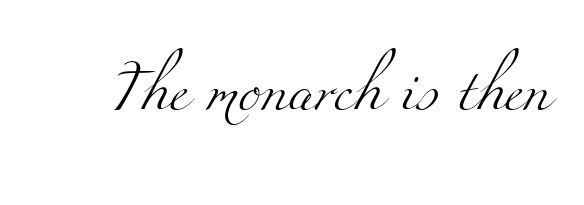
Plain, unruled lines of type. The weight would be labelled regular, book, light, or lighter still. Proportional: the letters do not fall into vertical columns. Characters follow at the spacing the type designer built in.
